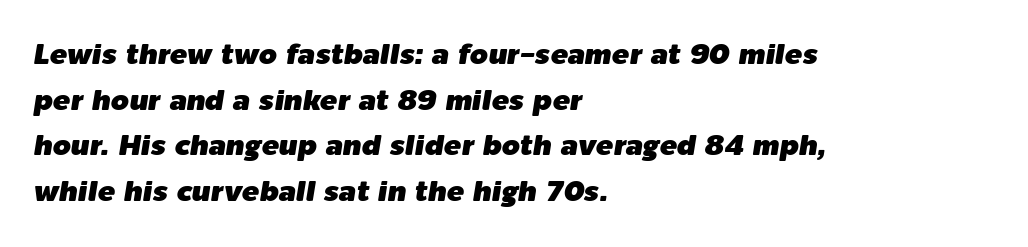
{"italic": "yes", "lean": "right", "slant_degrees": 9, "width": "normal", "stroke_contrast": "low", "x_height": "medium", "monospaced": "no", "underline": "no", "align": "left", "line_spacing": "normal", "line_spacing_ratio": 1.57, "letter_spacing": "normal", "letter_spacing_em": 0.0, "glyph_px": 29}
